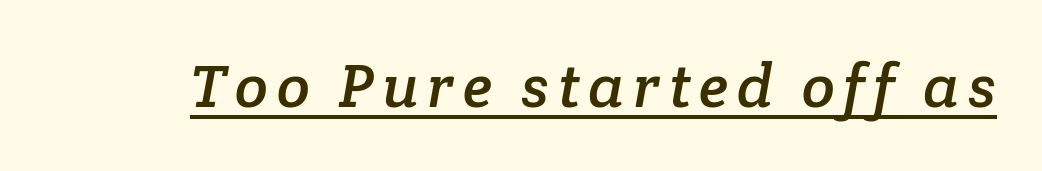
{"serif": "yes", "width": "normal", "stroke_contrast": "low", "x_height": "medium", "monospaced": "no", "underline": "yes", "glyph_px": 61}
